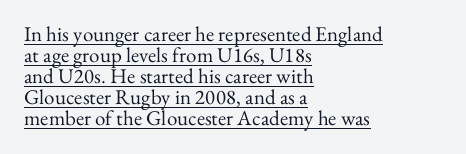
It's the straight-up-and-down kind of type. A student would call this left alignment; a typographer would say flush left, rag right. The weight would be labelled regular, book, light, or lighter still. These lines huddle together more closely than default settings would place them. Emphasis is given by a line drawn under the lettering.
